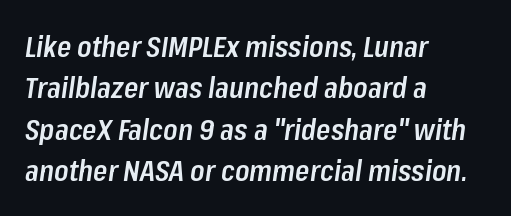
{"italic": "yes", "lean": "right", "slant_degrees": 8, "bold": "semi", "weight": "semibold", "width": "condensed", "stroke_contrast": "low", "x_height": "medium", "monospaced": "no", "underline": "no", "align": "left", "line_spacing": "normal", "line_spacing_ratio": 1.43, "letter_spacing": "normal", "letter_spacing_em": 0.0, "glyph_px": 29}
